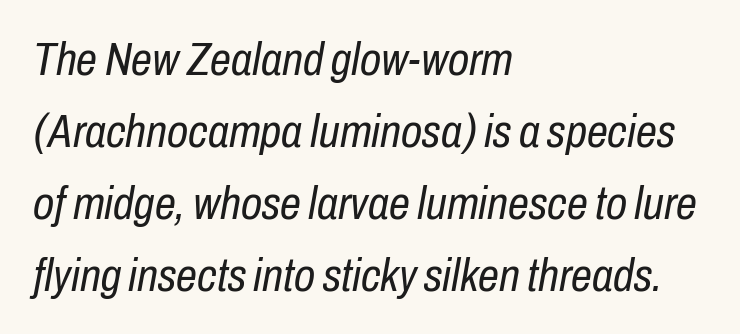
{"italic": "yes", "lean": "right", "slant_degrees": 10, "bold": "no", "weight": "regular", "width": "condensed", "stroke_contrast": "low", "x_height": "medium", "monospaced": "no", "underline": "no", "align": "left", "line_spacing": "normal", "line_spacing_ratio": 1.53, "letter_spacing": "normal", "letter_spacing_em": 0.0, "glyph_px": 47}
